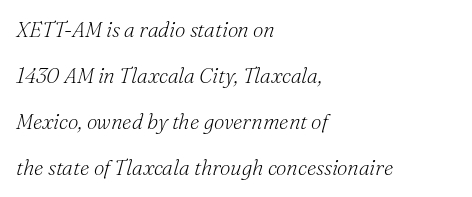
{"italic": "yes", "lean": "right", "slant_degrees": 16, "bold": "no", "underline": "no", "align": "left", "line_spacing": "loose", "line_spacing_ratio": 2.19, "letter_spacing": "normal", "letter_spacing_em": 0.0, "glyph_px": 21}
